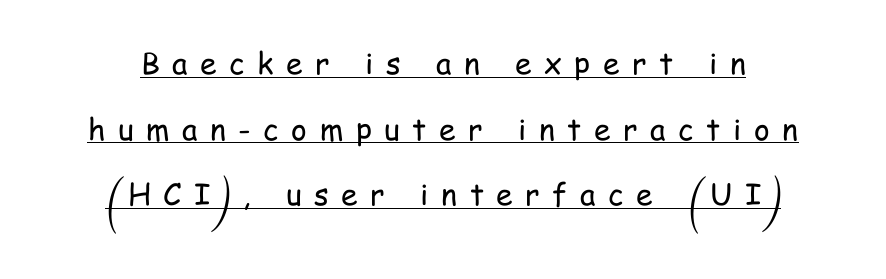
{"serif": "no", "italic": "no", "bold": "no", "weight": "regular", "width": "condensed", "stroke_contrast": "low", "x_height": "medium", "monospaced": "no", "underline": "yes", "align": "center", "line_spacing": "loose", "line_spacing_ratio": 2.19, "letter_spacing": "wide", "letter_spacing_em": 0.42, "glyph_px": 30}
